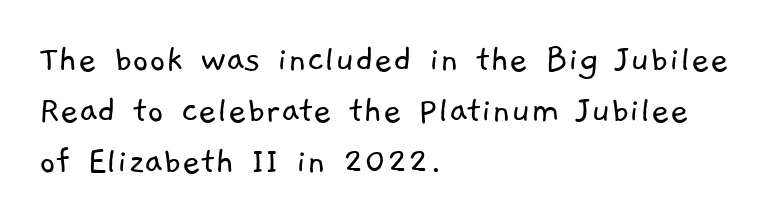
{"serif": "no", "bold": "no", "weight": "light", "width": "normal", "stroke_contrast": "low", "x_height": "medium", "monospaced": "no", "underline": "no", "align": "left", "line_spacing": "normal", "line_spacing_ratio": 1.28, "letter_spacing": "normal", "letter_spacing_em": 0.0, "glyph_px": 40}
